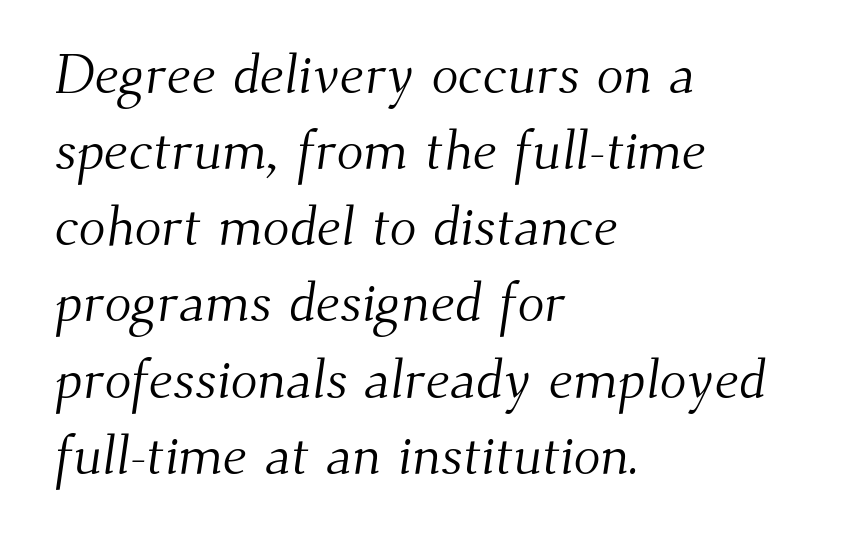
{"serif": "yes", "bold": "no", "weight": "light", "width": "normal", "stroke_contrast": "medium", "x_height": "small", "monospaced": "no", "underline": "no", "align": "left", "line_spacing": "normal", "line_spacing_ratio": 1.36, "letter_spacing": "normal", "letter_spacing_em": 0.0, "glyph_px": 56}
